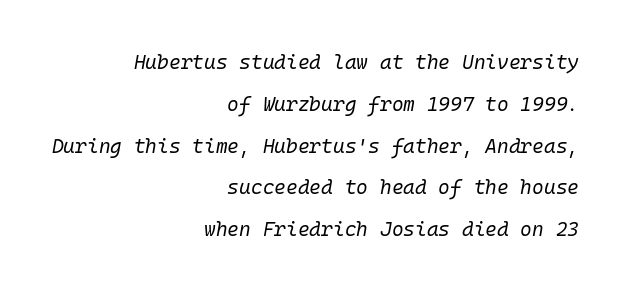
The image shows 20 px text type, italic (leaning right); set right-aligned, loose line spacing (2.09x), normal letter spacing, not underlined.
